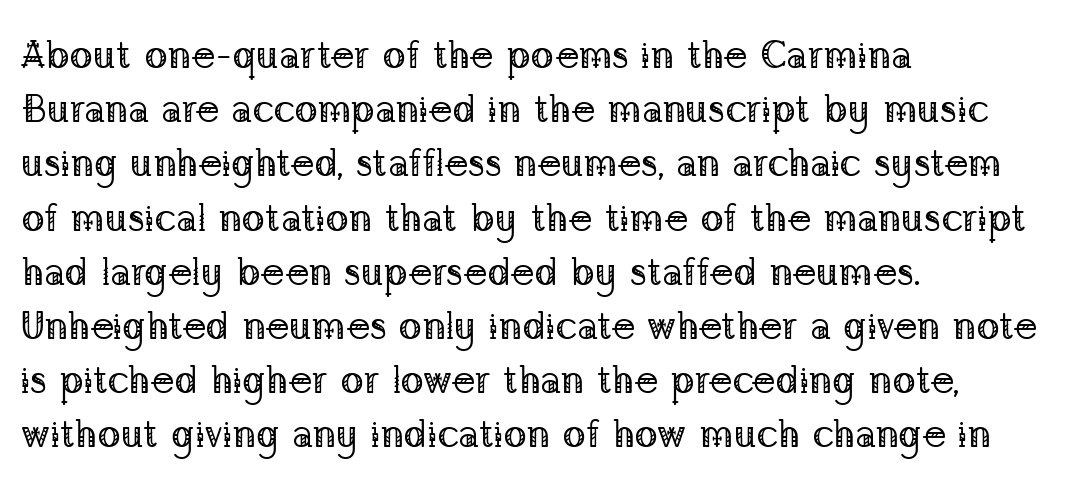
Q: Is the text bold? A: No.
Q: Is the text italic (slanted)? A: No, it is upright.
Q: Is the typeface a serif or a sans-serif typeface? A: Serif.
Q: Is the text underlined? A: No.
Q: How is the paragraph aligned? A: Left-aligned.
Q: Is the spacing between letters normal or unusually wide? A: Normal.
Q: Is the spacing between lines tight, normal or loose? A: Normal.
Q: Width (condensed, normal, or wide)? A: Normal.
Q: Stroke contrast? A: Low.
Q: x-height? A: Medium.
Q: Monospaced? A: No.
